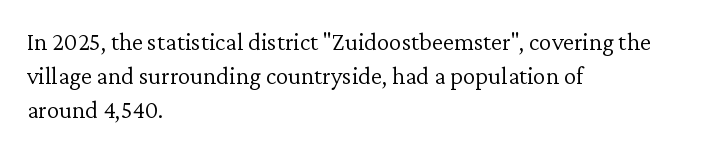
The image shows 25 px text type, upright; set left-aligned, normal line spacing (1.36x), normal letter spacing, not underlined.
